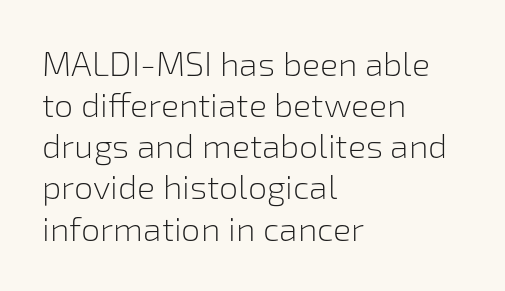
The image shows 34 px light sans-serif type, upright; set left-aligned, line spacing 1.21x, normal letter spacing, not underlined; low stroke contrast and a medium x-height.
